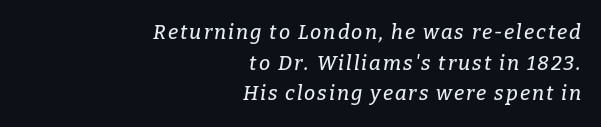
The font's italic variant was chosen for this text. The designer left line spacing at the default. Only glyphs here, with clear space below each row. The rendering anchors every line to the right-hand side.
